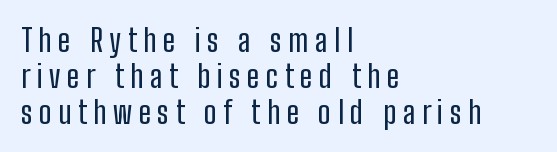
{"serif": "no", "italic": "no", "width": "condensed", "stroke_contrast": "low", "x_height": "medium", "monospaced": "no", "underline": "no", "align": "left", "line_spacing_ratio": 1.16, "letter_spacing": "wide", "letter_spacing_em": 0.21, "glyph_px": 31}
